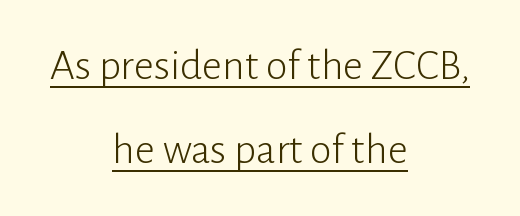
This rendering features underlined lettering. Horizontal alignment here is central, giving a formal, balanced look. The designer dialed line spacing up above the default. The typesetting does not lean heavy: it is not bold. Proportional: the letters do not fall into vertical columns. The typeface chosen for these lines omits serifs.
